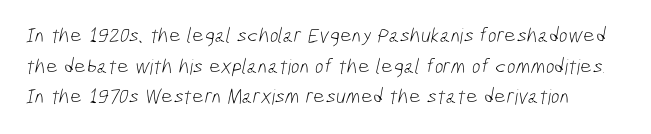
Q: Is the text bold? A: No.
Q: Is the text underlined? A: No.
Q: Is the spacing between letters normal or unusually wide? A: Normal.
Q: Is the spacing between lines tight, normal or loose? A: Normal.
